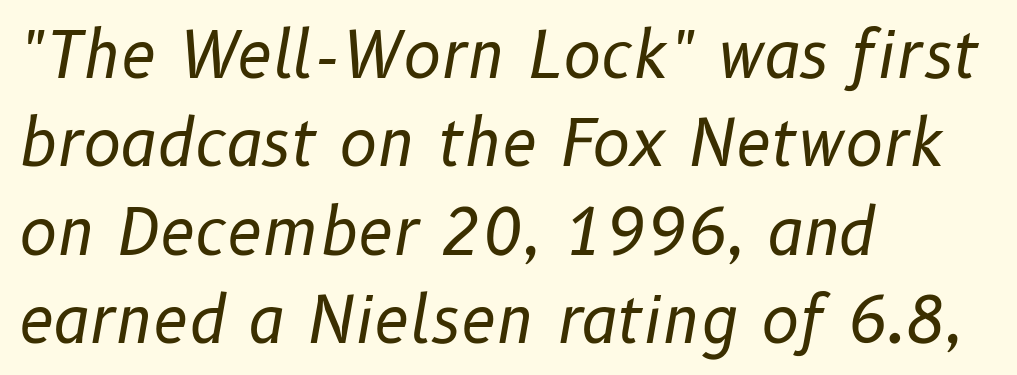
Q: Is the text bold? A: No.
Q: Is the text italic (slanted)? A: Yes, it leans right by about 10 degrees.
Q: Is the text underlined? A: No.
Q: How is the paragraph aligned? A: Left-aligned.
Q: Is the spacing between letters normal or unusually wide? A: Normal.
Q: Is the spacing between lines tight, normal or loose? A: Normal.
Q: Width (condensed, normal, or wide)? A: Normal.
Q: Stroke contrast? A: Low.
Q: x-height? A: Medium.
Q: Monospaced? A: No.
